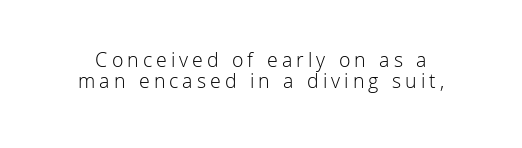
{"italic": "no", "bold": "no", "underline": "no", "line_spacing": "tight", "line_spacing_ratio": 1.01, "glyph_px": 21}
